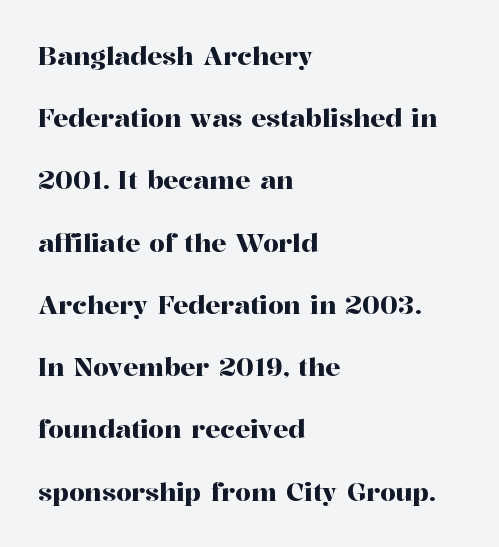
Q: Is the text italic (slanted)? A: No, it is upright.
Q: Is the text underlined? A: No.
Q: How is the paragraph aligned? A: Left-aligned.
Q: Is the spacing between letters normal or unusually wide? A: Normal.
Q: Is the spacing between lines tight, normal or loose? A: Loose.
